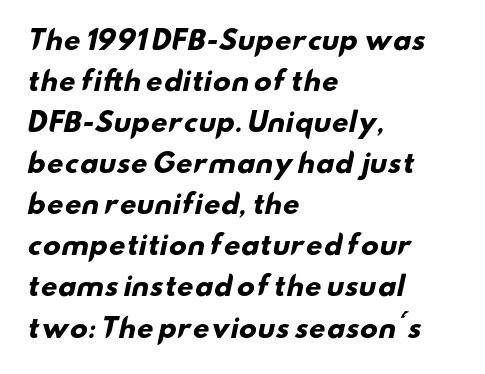
{"bold": "yes", "underline": "no", "align": "left", "line_spacing": "normal", "line_spacing_ratio": 1.58, "letter_spacing": "normal", "letter_spacing_em": 0.0, "glyph_px": 26}
